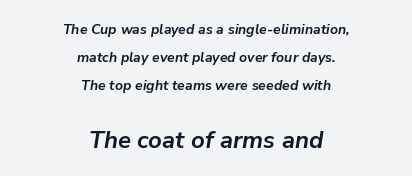
The image shows 24 px bold type, italic (leaning right); set centered, loose line spacing (2.01x), normal letter spacing, not underlined; the second (bottom) block is 1.71x larger.
